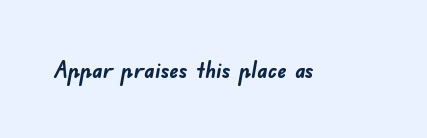
Q: Is the text bold? A: Yes.
Q: Is the text underlined? A: No.
Q: Is the spacing between letters normal or unusually wide? A: Normal.
